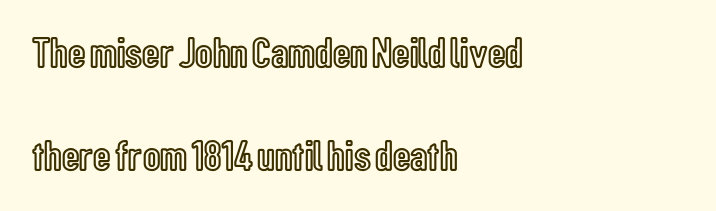
The image shows 43 px condensed type, upright; set left-aligned, loose line spacing (2.39x), normal letter spacing, not underlined; a medium x-height.
